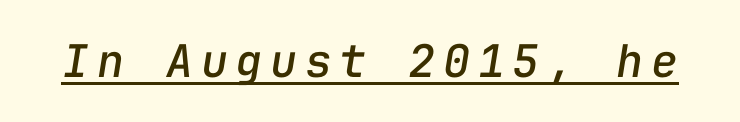
Q: Is the text italic (slanted)? A: Yes, it leans right by about 9 degrees.
Q: Is the text underlined? A: Yes.
Q: Width (condensed, normal, or wide)? A: Normal.
Q: Stroke contrast? A: Low.
Q: x-height? A: Medium.
Q: Monospaced? A: Yes.
